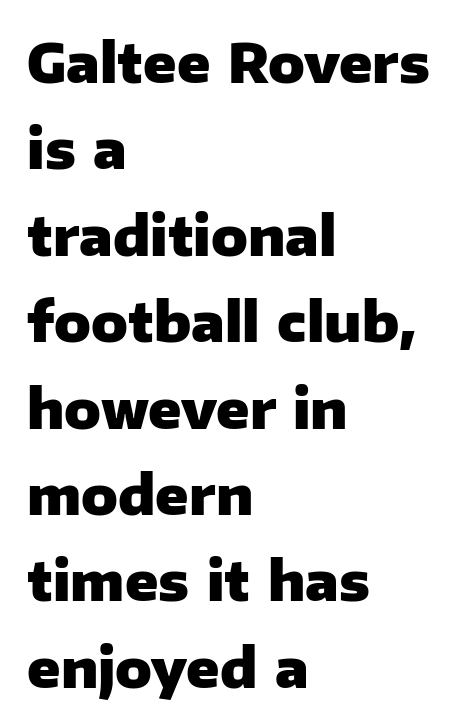
The image shows 54 px heavy sans-serif type, upright; set left-aligned, normal line spacing (1.6x), normal letter spacing, not underlined; low stroke contrast and a medium x-height.
